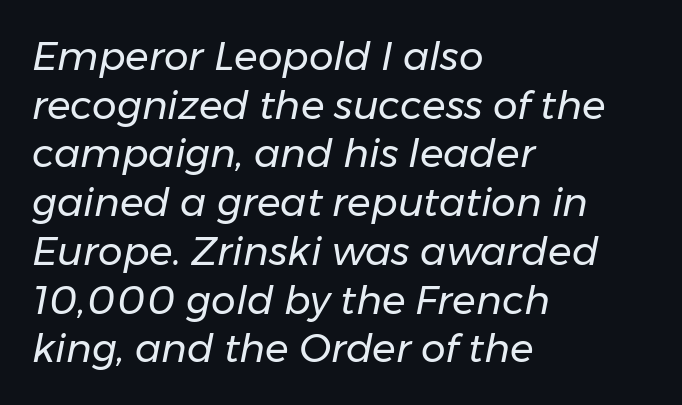
The image shows 39 px regular-weight type, italic (leaning right); set left-aligned, normal line spacing (1.25x), normal letter spacing, not underlined; low stroke contrast and a medium x-height.
